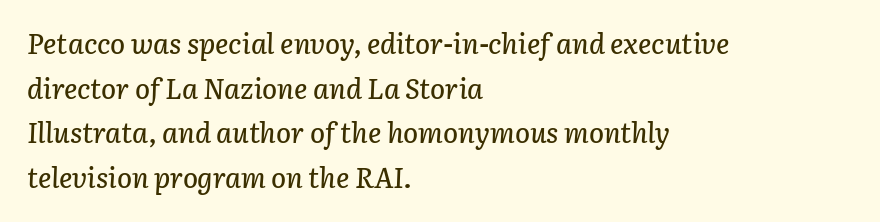
The image shows 28 px text type, italic (leaning right); set left-aligned, normal line spacing (1.59x), normal letter spacing, not underlined; low stroke contrast and a medium x-height.
